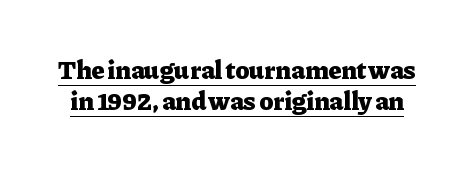
{"italic": "no", "bold": "yes", "underline": "yes", "line_spacing_ratio": 1.2, "letter_spacing": "normal", "letter_spacing_em": 0.0, "glyph_px": 26}
